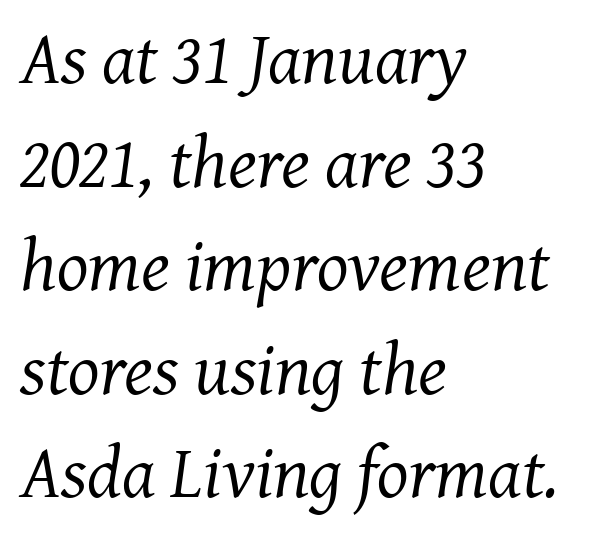
{"serif": "yes", "italic": "yes", "lean": "right", "slant_degrees": 7, "bold": "no", "weight": "regular", "width": "normal", "stroke_contrast": "medium", "x_height": "medium", "monospaced": "no", "underline": "no", "align": "left", "line_spacing": "normal", "line_spacing_ratio": 1.4, "letter_spacing": "normal", "letter_spacing_em": 0.0, "glyph_px": 74}
